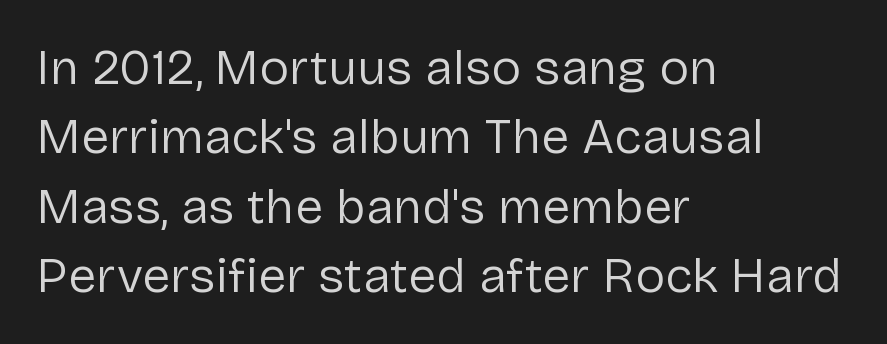
The image shows 50 px regular-weight sans-serif type, upright; set left-aligned, normal line spacing (1.39x), normal letter spacing, not underlined; low stroke contrast and a medium x-height.
